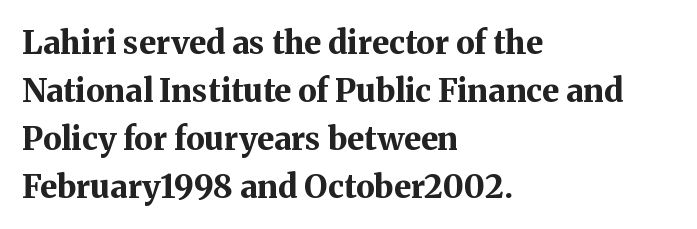
{"serif": "yes", "italic": "no", "bold": "yes", "weight": "bold", "width": "normal", "stroke_contrast": "medium", "x_height": "medium", "monospaced": "no", "underline": "no", "align": "left", "line_spacing": "normal", "line_spacing_ratio": 1.5, "letter_spacing": "normal", "letter_spacing_em": 0.0, "glyph_px": 32}
